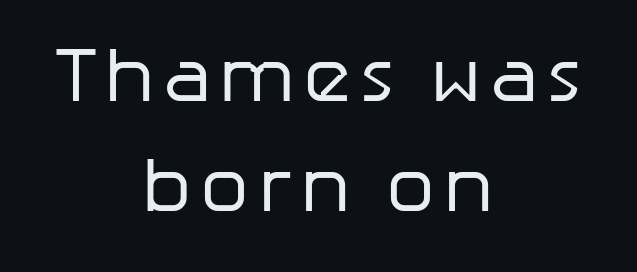
The passage shown is typed in a proportional face where columns would drift. The letters stand upright; this is a roman face. Decoration check: the copy has no underline. The letterforms sit at book weight or below. Stroke terminals: plain, sans-serif.
